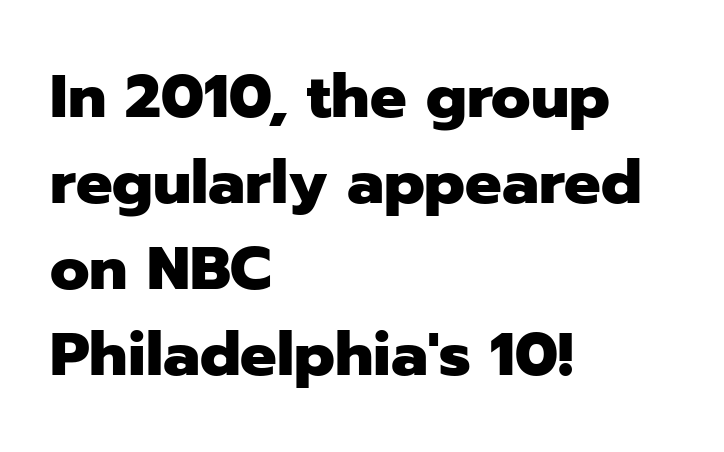
The image shows 61 px heavy sans-serif type, upright; set left-aligned, normal line spacing (1.41x), normal letter spacing, not underlined; low stroke contrast and a medium x-height.
